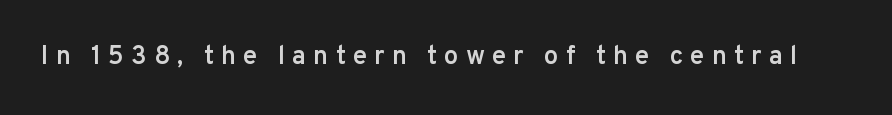
Vertical strokes here are truly vertical. The letterforms stand isolated, each surrounded by extra space. This is the in-between weight designers call semibold or demi. Underline: absent.
